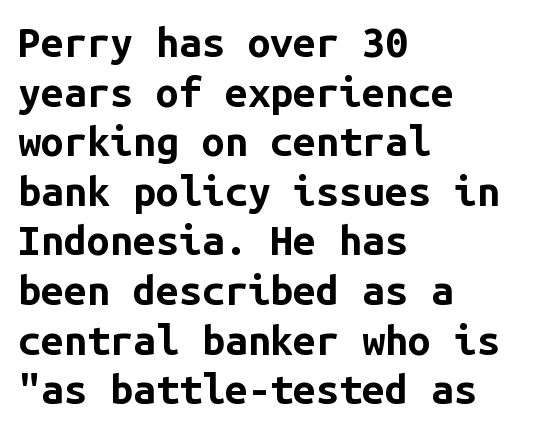
These words are printed bold, with thick strokes throughout. This rendering uses left alignment, leaving the right contour irregular. The letters march in equal steps, a hallmark of fixed-pitch type. Characters follow at the spacing the type designer built in.
